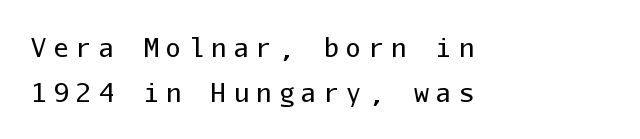
Descenders are the only things crossing below the line. Posture: vertical. Characters follow at a spacing far wider than the type designer built in. Vertical stems look standard width or narrower in stroke. Compared with a centered layout, this one pins lines to the left instead.
